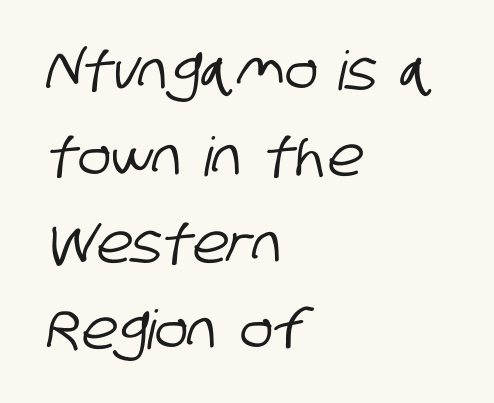
The image shows 54 px condensed sans-serif type; set left-aligned, normal line spacing (1.6x), normal letter spacing, not underlined; low stroke contrast and a large x-height.
